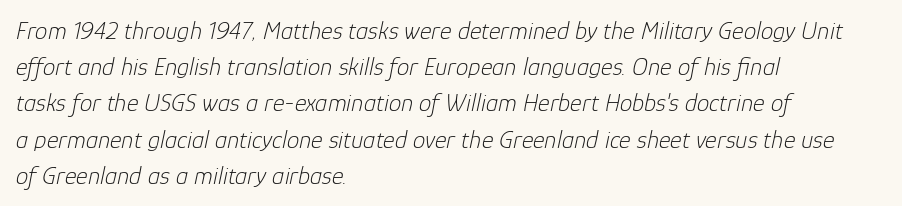
Letter spacing: default. This reads as an unemphasized weight, regular at the heaviest. Underlining? Definitely not there. You can tell it's italic because the verticals aren't actually vertical. The rendering anchors every line to the left-hand side.
